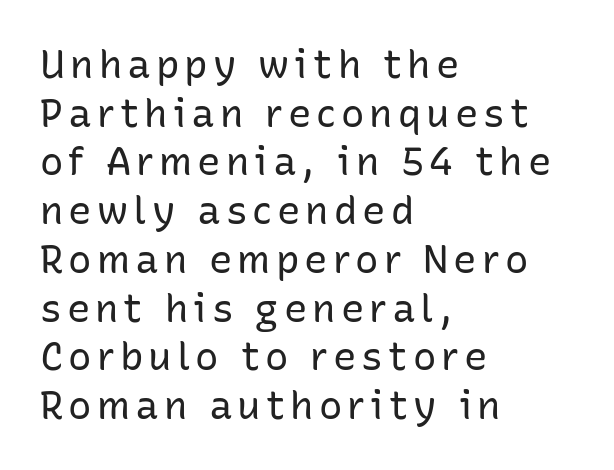
{"serif": "no", "italic": "no", "bold": "no", "weight": "regular", "width": "normal", "stroke_contrast": "low", "x_height": "medium", "monospaced": "no", "underline": "no", "align": "left", "line_spacing": "normal", "line_spacing_ratio": 1.25, "glyph_px": 39}
